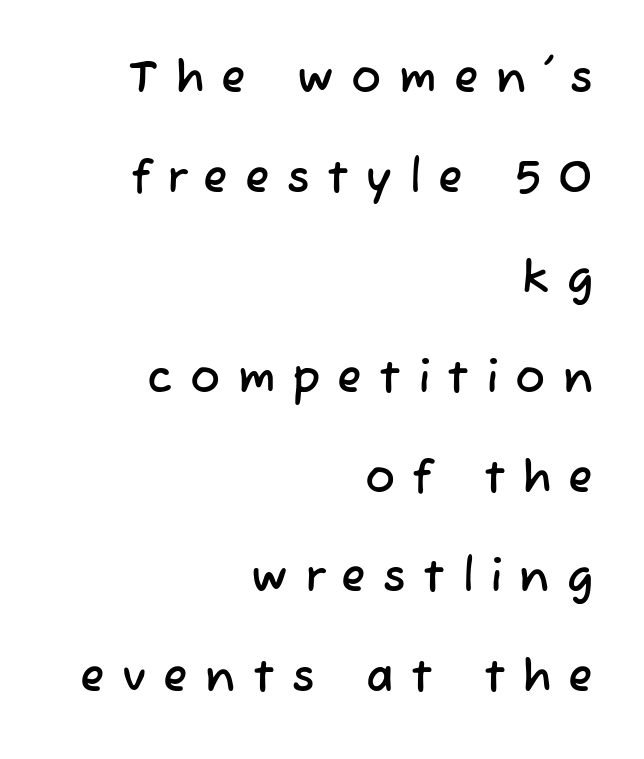
Q: Is the typeface a serif or a sans-serif typeface? A: Sans-serif.
Q: Is the text underlined? A: No.
Q: How is the paragraph aligned? A: Right-aligned.
Q: Is the spacing between letters normal or unusually wide? A: Unusually wide.
Q: Is the spacing between lines tight, normal or loose? A: Loose.
Q: Width (condensed, normal, or wide)? A: Normal.
Q: Stroke contrast? A: Low.
Q: x-height? A: Medium.
Q: Monospaced? A: No.
